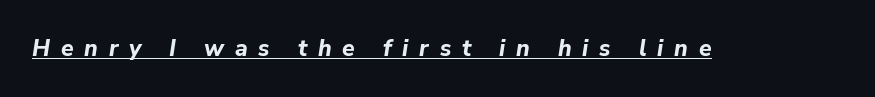
Q: Is the text bold? A: Yes.
Q: Is the text italic (slanted)? A: Yes, it leans right by about 9 degrees.
Q: Is the text underlined? A: Yes.
Q: Is the spacing between letters normal or unusually wide? A: Unusually wide.
